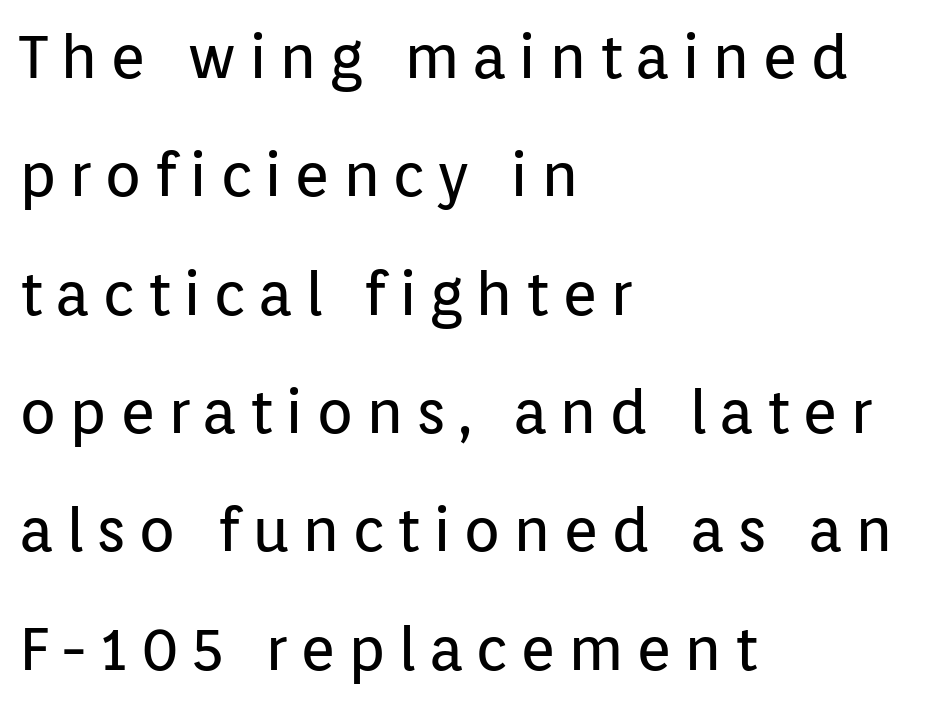
{"serif": "no", "italic": "no", "bold": "no", "weight": "regular", "width": "normal", "stroke_contrast": "low", "x_height": "medium", "monospaced": "no", "underline": "no", "align": "left", "line_spacing": "loose", "line_spacing_ratio": 1.94, "letter_spacing": "wide", "letter_spacing_em": 0.2, "glyph_px": 61}
